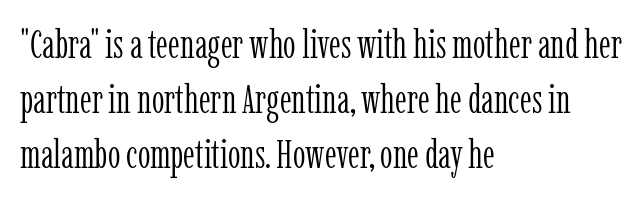
The image shows 40 px light, condensed serif type, upright; set left-aligned, normal line spacing (1.37x), normal letter spacing, not underlined; low stroke contrast and a medium x-height.
